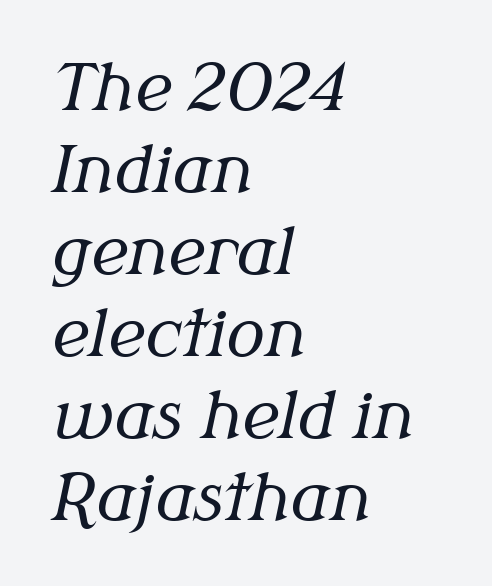
Q: Is the text bold? A: No.
Q: Is the text italic (slanted)? A: Yes, it leans right by about 12 degrees.
Q: Is the typeface a serif or a sans-serif typeface? A: Serif.
Q: Is the text underlined? A: No.
Q: How is the paragraph aligned? A: Left-aligned.
Q: Is the spacing between letters normal or unusually wide? A: Normal.
Q: Is the spacing between lines tight, normal or loose? A: Normal.
Q: Width (condensed, normal, or wide)? A: Normal.
Q: Stroke contrast? A: Medium.
Q: x-height? A: Medium.
Q: Monospaced? A: No.
